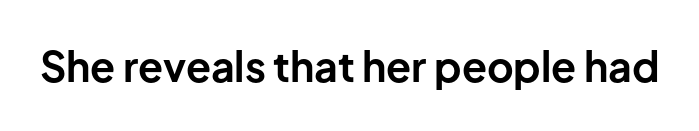
The image shows 41 px bold sans-serif type, upright; set normal letter spacing, not underlined; low stroke contrast and a medium x-height.
